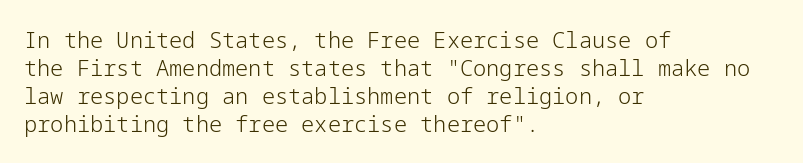
{"italic": "no", "bold": "no", "underline": "no", "align": "left", "line_spacing": "normal", "line_spacing_ratio": 1.27, "letter_spacing": "normal", "letter_spacing_em": 0.0, "glyph_px": 22}
